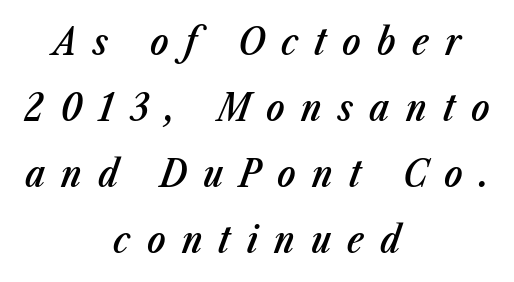
{"italic": "yes", "lean": "right", "slant_degrees": 23, "bold": "semi", "weight": "semibold", "width": "condensed", "stroke_contrast": "low", "x_height": "medium", "monospaced": "no", "underline": "no", "align": "center", "line_spacing_ratio": 1.74, "letter_spacing": "wide", "letter_spacing_em": 0.43, "glyph_px": 38}
